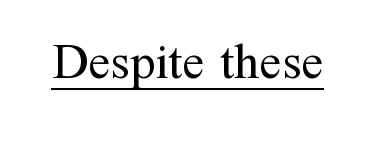
Q: Is the text bold? A: No.
Q: Is the text italic (slanted)? A: No, it is upright.
Q: Is the typeface a serif or a sans-serif typeface? A: Serif.
Q: Is the text underlined? A: Yes.
Q: Is the spacing between letters normal or unusually wide? A: Normal.
Q: Width (condensed, normal, or wide)? A: Normal.
Q: Stroke contrast? A: Medium.
Q: x-height? A: Medium.
Q: Monospaced? A: No.
